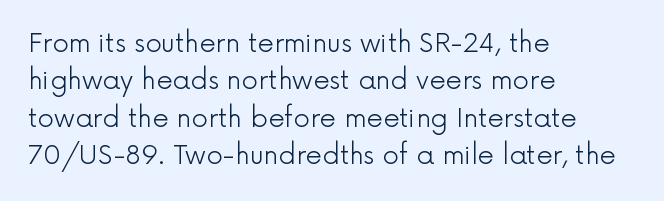
The image shows 26 px text type, upright; set left-aligned, normal line spacing (1.44x), normal letter spacing, not underlined.
